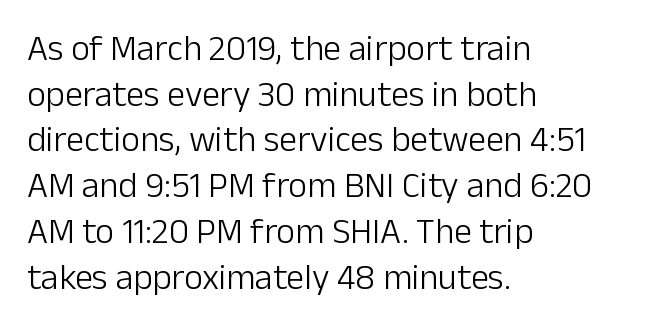
{"serif": "no", "italic": "no", "bold": "no", "weight": "light", "width": "normal", "stroke_contrast": "low", "x_height": "medium", "monospaced": "no", "underline": "no", "align": "left", "line_spacing": "normal", "line_spacing_ratio": 1.27, "letter_spacing": "normal", "letter_spacing_em": 0.0, "glyph_px": 36}
